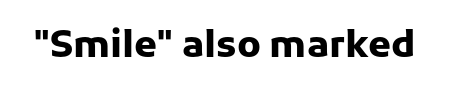
Q: Is the text bold? A: Yes.
Q: Is the text italic (slanted)? A: No, it is upright.
Q: Is the typeface a serif or a sans-serif typeface? A: Sans-serif.
Q: Is the text underlined? A: No.
Q: Is the spacing between letters normal or unusually wide? A: Normal.
Q: Width (condensed, normal, or wide)? A: Normal.
Q: Stroke contrast? A: Low.
Q: x-height? A: Medium.
Q: Monospaced? A: No.
